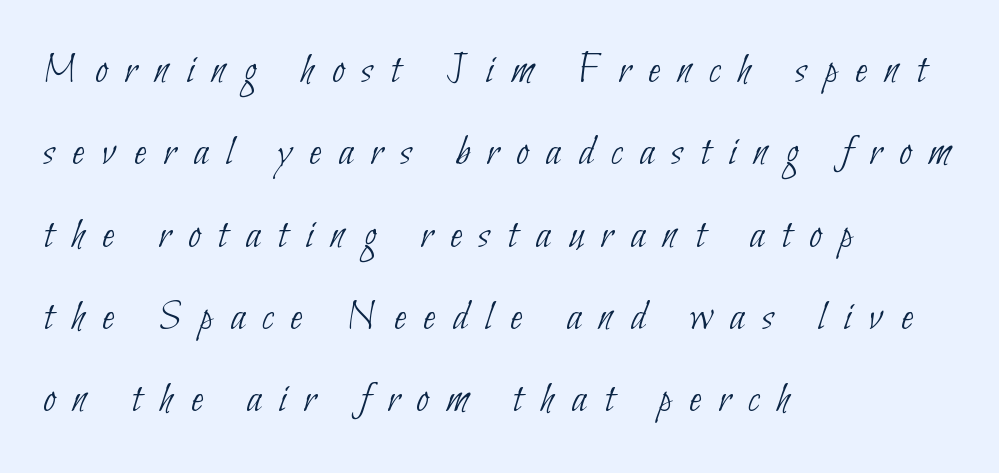
Q: Is the text bold? A: No.
Q: Is the typeface a serif or a sans-serif typeface? A: Sans-serif.
Q: Is the text underlined? A: No.
Q: How is the paragraph aligned? A: Left-aligned.
Q: Is the spacing between letters normal or unusually wide? A: Unusually wide.
Q: Width (condensed, normal, or wide)? A: Condensed.
Q: Stroke contrast? A: Low.
Q: x-height? A: Small.
Q: Monospaced? A: No.
